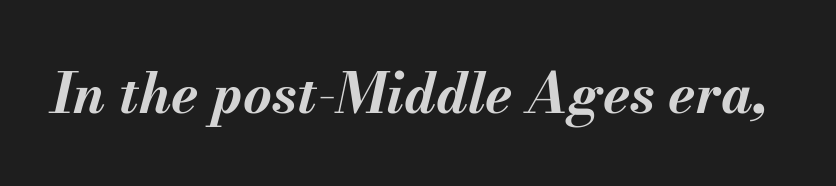
The image shows 55 px bold type, italic (leaning right); set normal letter spacing, not underlined; medium stroke contrast and a small x-height.
